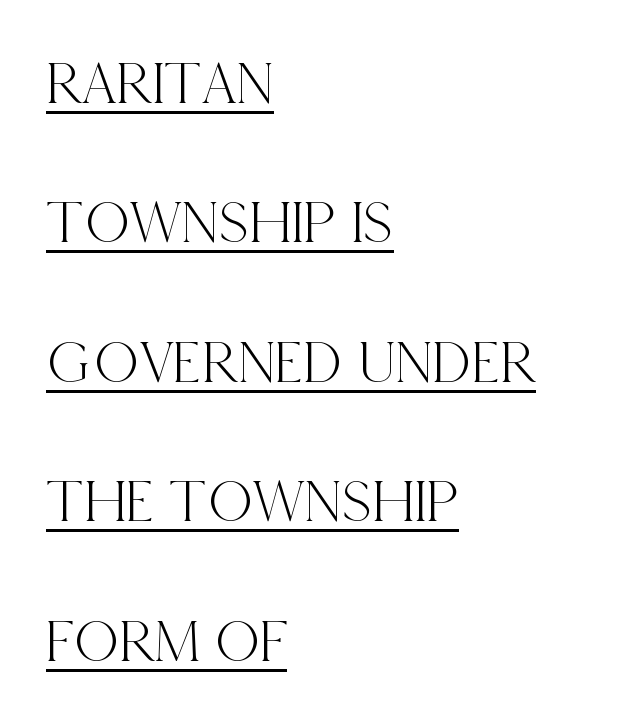
Is the letter spacing exaggerated? No — it looks like the ordinary default. The passage shown stacks its lines with a broad gap. The paragraph shown leans on its left margin. No italicization has been applied; the sample stays upright. In designer terms, the underline attribute is active on this setting. Looks like regular typesetting: each glyph gets only the width it needs.
